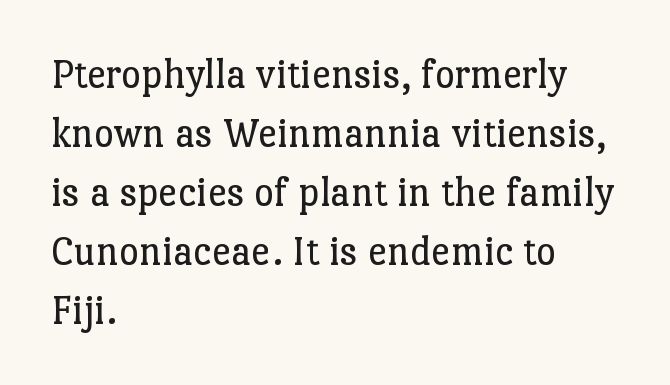
Q: Is the text bold? A: No.
Q: Is the text italic (slanted)? A: No, it is upright.
Q: Is the typeface a serif or a sans-serif typeface? A: Serif.
Q: Is the text underlined? A: No.
Q: How is the paragraph aligned? A: Left-aligned.
Q: Is the spacing between letters normal or unusually wide? A: Normal.
Q: Is the spacing between lines tight, normal or loose? A: Normal.
Q: Width (condensed, normal, or wide)? A: Normal.
Q: Stroke contrast? A: Low.
Q: x-height? A: Medium.
Q: Monospaced? A: No.
